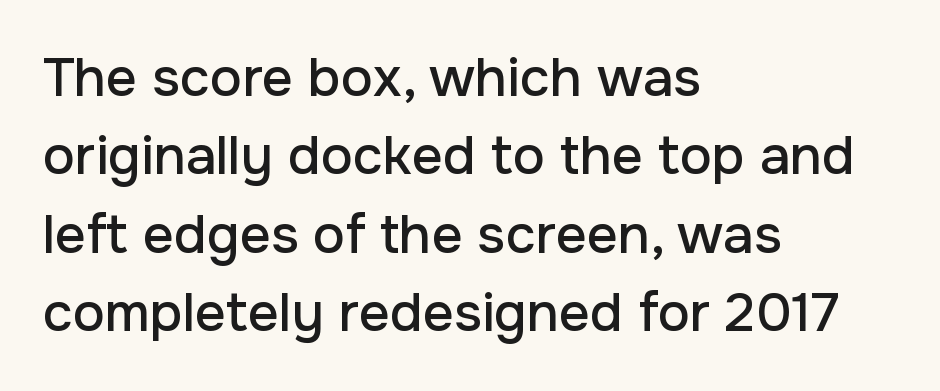
Vertical spacing — default. The rendering keeps characters at their native spacing. The specimen reads as upright at a glance. If you drew a ruler down the left edge, every line would touch it.
